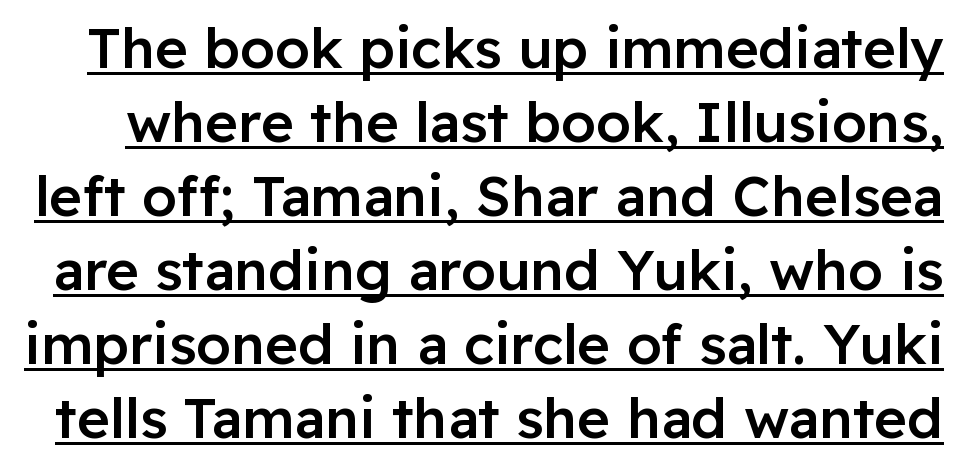
The image shows 56 px semibold sans-serif type, upright; set normal line spacing (1.32x), normal letter spacing, underlined; low stroke contrast and a medium x-height.
